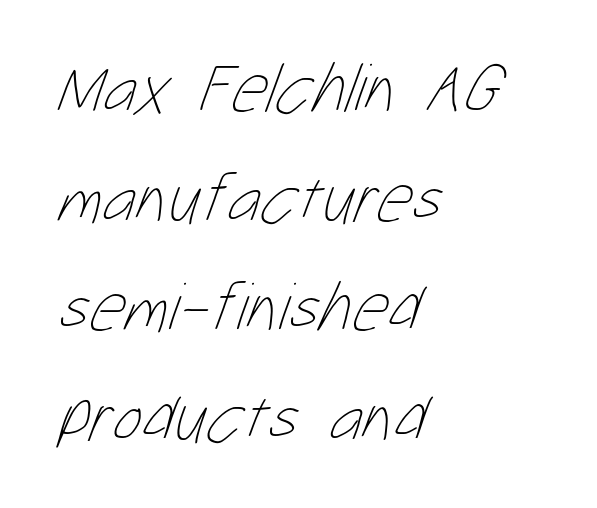
{"bold": "no", "weight": "thin", "width": "condensed", "stroke_contrast": "low", "x_height": "medium", "monospaced": "no", "underline": "no", "align": "left", "line_spacing": "normal", "line_spacing_ratio": 1.59, "letter_spacing": "normal", "letter_spacing_em": 0.0, "glyph_px": 69}
